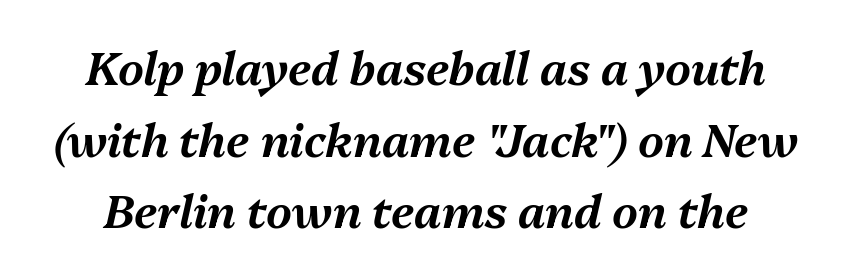
Q: Is the text italic (slanted)? A: Yes, it leans right by about 13 degrees.
Q: Is the text underlined? A: No.
Q: Is the spacing between letters normal or unusually wide? A: Normal.
Q: Is the spacing between lines tight, normal or loose? A: Normal.
Q: Width (condensed, normal, or wide)? A: Normal.
Q: Stroke contrast? A: Medium.
Q: x-height? A: Medium.
Q: Monospaced? A: No.
